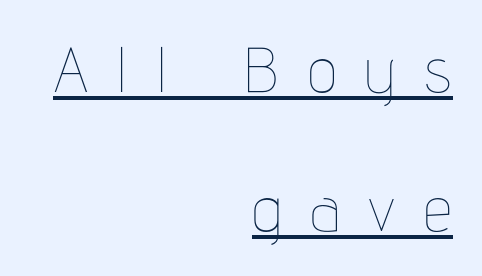
The image shows 64 px thin, condensed type, upright; set right-aligned, loose line spacing (2.17x), unusually wide letter spacing (+0.45 em), underlined; low stroke contrast and a medium x-height.
